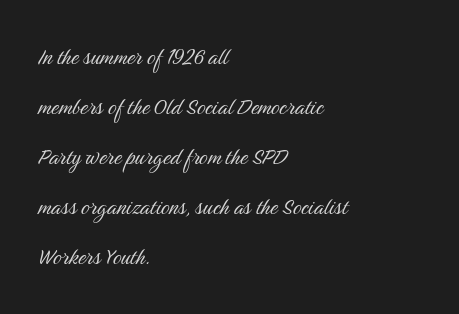
Q: Is the text bold? A: No.
Q: Is the text italic (slanted)? A: Yes.
Q: Is the text underlined? A: No.
Q: How is the paragraph aligned? A: Left-aligned.
Q: Is the spacing between letters normal or unusually wide? A: Normal.
